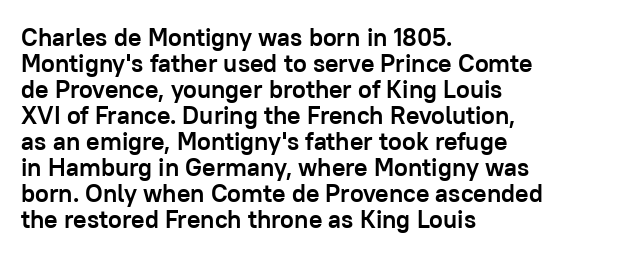
The image shows 25 px bold type, upright; set left-aligned, tight line spacing (1.04x), normal letter spacing, not underlined.
